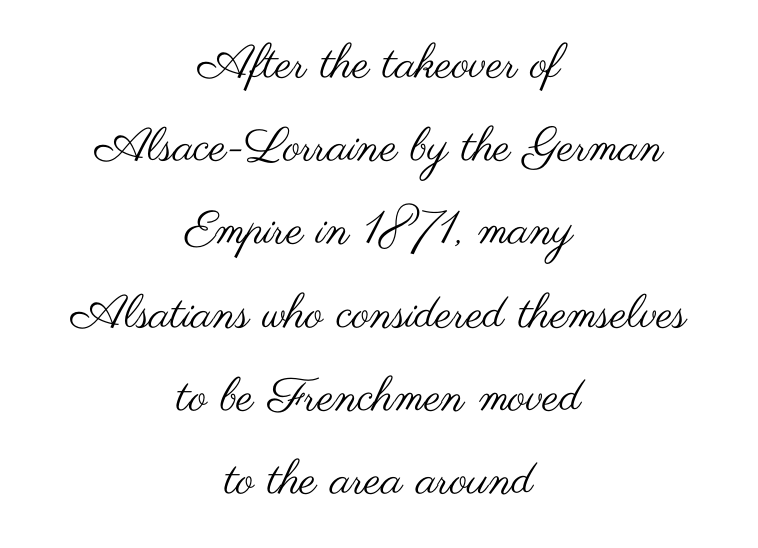
The image shows 47 px regular-weight, wide sans-serif type; set centered, line spacing 1.77x, normal letter spacing, not underlined; medium stroke contrast and a small x-height.
